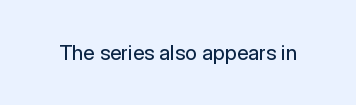
The image shows 21 px text type, upright; set normal letter spacing, not underlined.
